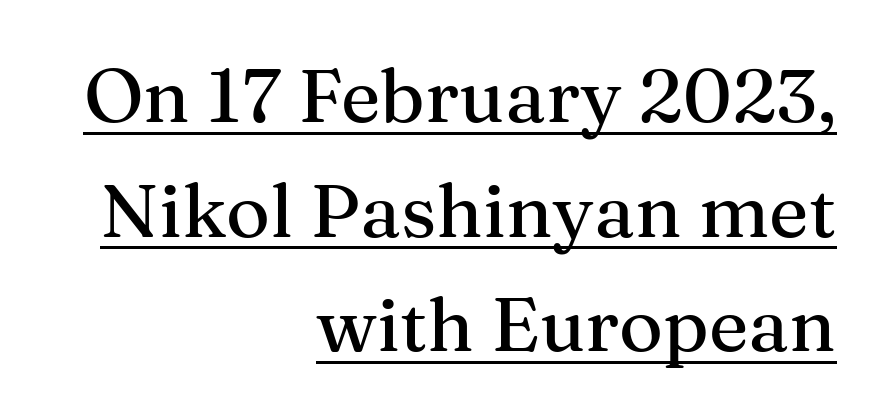
Q: Is the text italic (slanted)? A: No, it is upright.
Q: Is the typeface a serif or a sans-serif typeface? A: Serif.
Q: Is the text underlined? A: Yes.
Q: How is the paragraph aligned? A: Right-aligned.
Q: Is the spacing between letters normal or unusually wide? A: Normal.
Q: Is the spacing between lines tight, normal or loose? A: Normal.
Q: Width (condensed, normal, or wide)? A: Normal.
Q: Stroke contrast? A: Medium.
Q: x-height? A: Medium.
Q: Monospaced? A: No.
